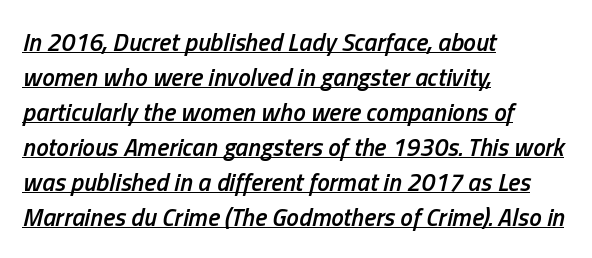
Q: Is the text bold? A: Semi-bold.
Q: Is the text italic (slanted)? A: Yes, it leans right by about 13 degrees.
Q: Is the text underlined? A: Yes.
Q: How is the paragraph aligned? A: Left-aligned.
Q: Is the spacing between letters normal or unusually wide? A: Normal.
Q: Is the spacing between lines tight, normal or loose? A: Normal.
